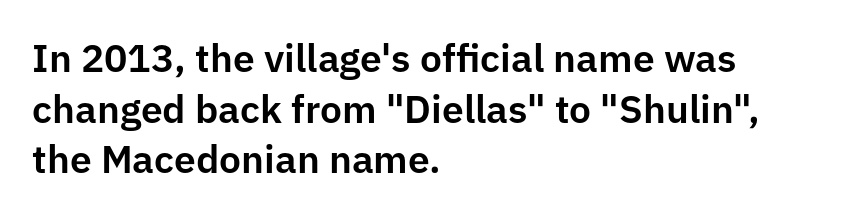
The image shows 39 px sans-serif type, upright; set left-aligned, normal line spacing (1.3x), normal letter spacing, not underlined; low stroke contrast and a medium x-height.
